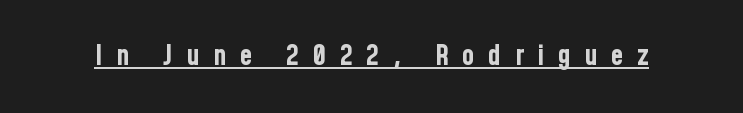
The font family rendered here belongs to the sans-serif group. Spacing between characters has been opened up far beyond the box default. Emphasis is given by a line drawn under the lettering. Typesetter's note: full bold, strokes at maximum text heaviness.
